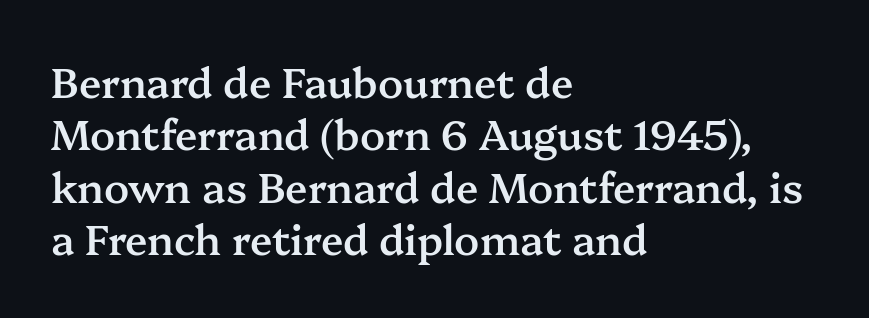
Q: Is the text bold? A: Semi-bold.
Q: Is the text italic (slanted)? A: No, it is upright.
Q: Is the typeface a serif or a sans-serif typeface? A: Serif.
Q: Is the text underlined? A: No.
Q: How is the paragraph aligned? A: Left-aligned.
Q: Is the spacing between letters normal or unusually wide? A: Normal.
Q: Is the spacing between lines tight, normal or loose? A: Normal.
Q: Width (condensed, normal, or wide)? A: Normal.
Q: Stroke contrast? A: Medium.
Q: x-height? A: Medium.
Q: Monospaced? A: No.
